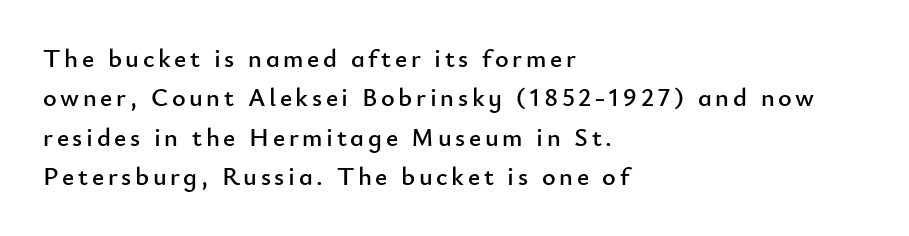
{"italic": "no", "underline": "no", "align": "left", "line_spacing": "normal", "line_spacing_ratio": 1.51, "glyph_px": 26}
